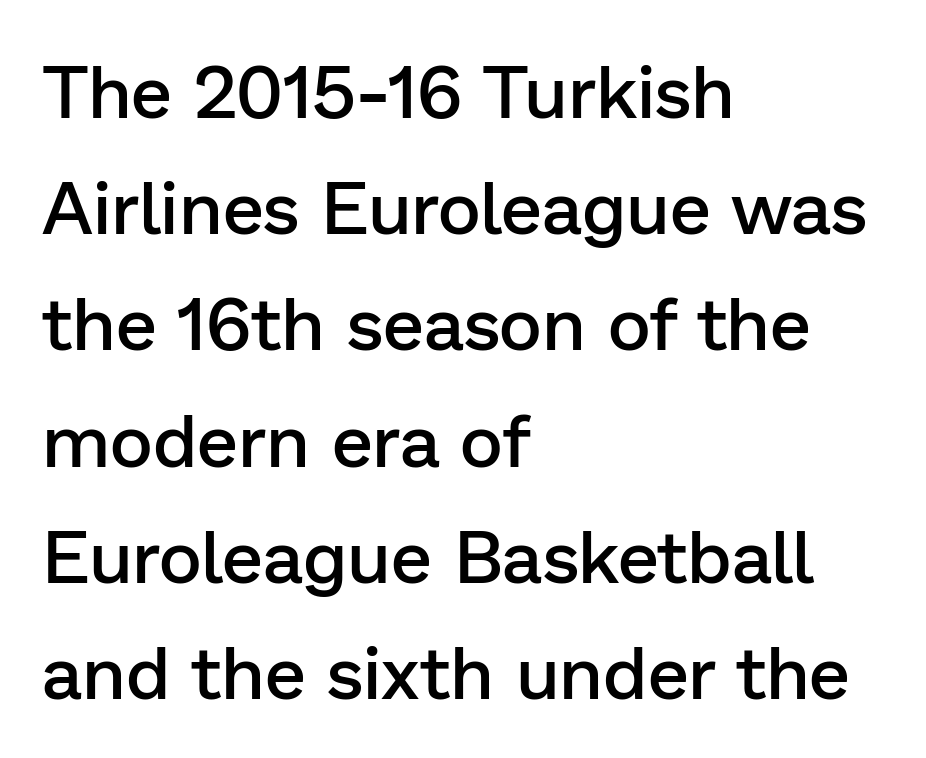
{"serif": "no", "italic": "no", "bold": "semi", "weight": "semibold", "width": "normal", "stroke_contrast": "low", "x_height": "medium", "monospaced": "no", "underline": "no", "align": "left", "line_spacing": "normal", "line_spacing_ratio": 1.57, "letter_spacing": "normal", "letter_spacing_em": 0.0, "glyph_px": 74}
